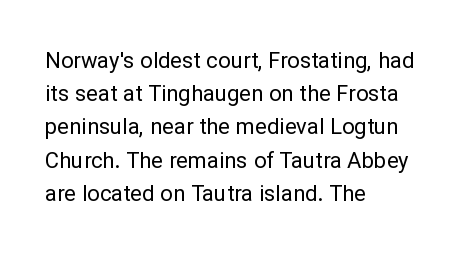
Tall strokes in this sample are plumb rather than angled. Weight: regular or lighter. Tracking value appears to be zero — textbook default spacing. The passage shown stacks its lines at a standard gap. The lines in this sample share a left origin and differ only in where they stop. Anything drawn beneath the words? Only blank space.
